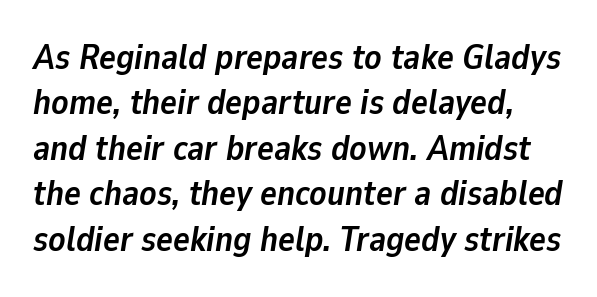
Q: Is the text bold? A: Yes.
Q: Is the text italic (slanted)? A: Yes, it leans right by about 9 degrees.
Q: Is the text underlined? A: No.
Q: Is the spacing between letters normal or unusually wide? A: Normal.
Q: Is the spacing between lines tight, normal or loose? A: Normal.
Q: Width (condensed, normal, or wide)? A: Normal.
Q: Stroke contrast? A: Low.
Q: x-height? A: Medium.
Q: Monospaced? A: No.
